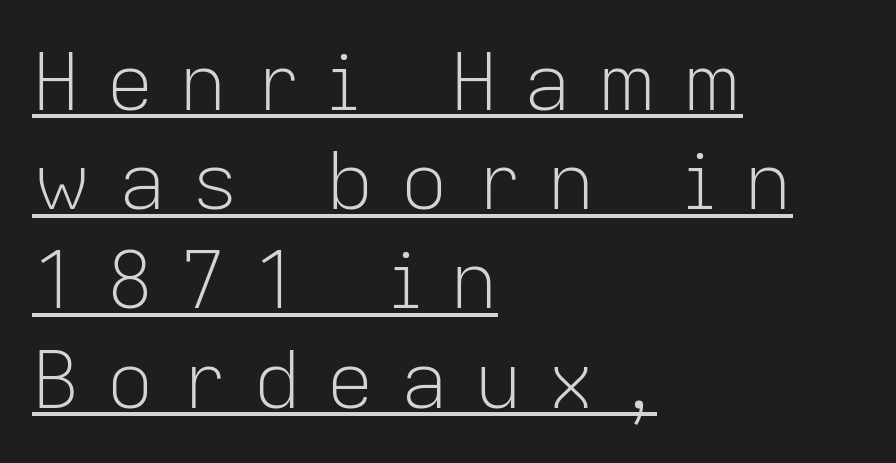
The image shows 80 px light sans-serif type, upright; set left-aligned, line spacing 1.24x, unusually wide letter spacing (+0.32 em), underlined; low stroke contrast and a medium x-height.
